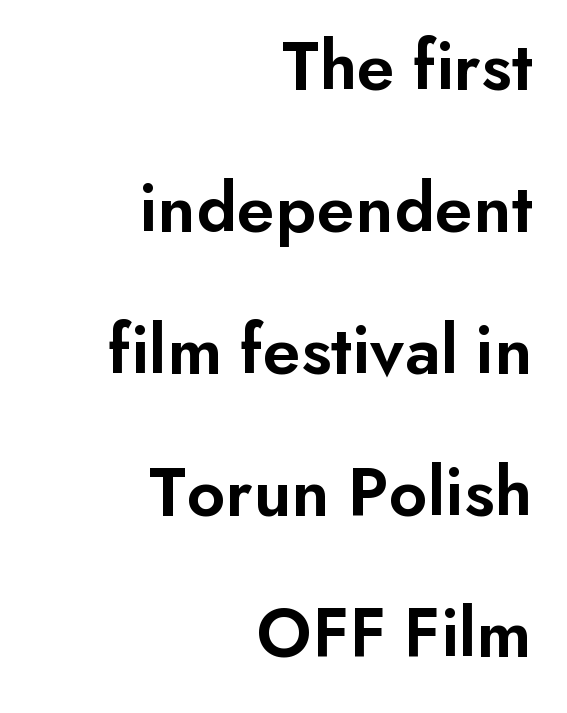
The image shows 72 px semibold sans-serif type, upright; set right-aligned, loose line spacing (1.97x), normal letter spacing, not underlined; low stroke contrast and a small x-height.
